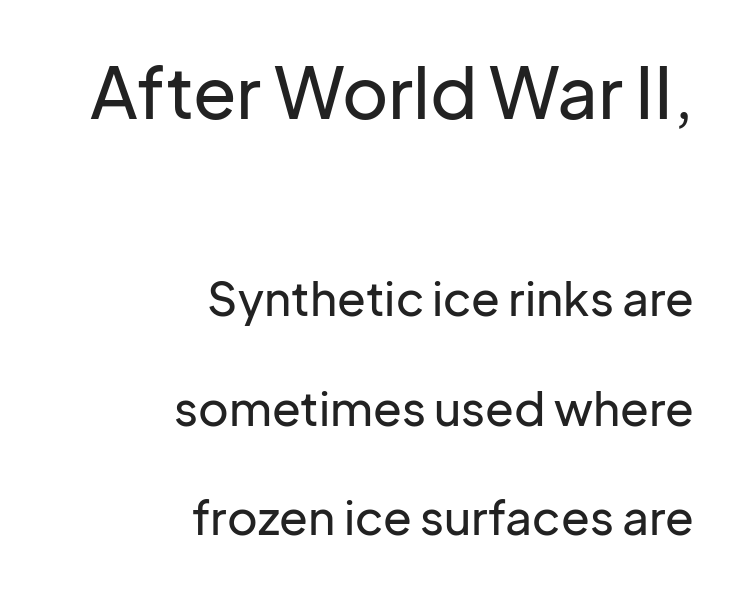
{"serif": "no", "italic": "no", "width": "normal", "stroke_contrast": "low", "x_height": "medium", "monospaced": "no", "underline": "no", "align": "right", "line_spacing": "loose", "line_spacing_ratio": 2.33, "letter_spacing": "normal", "letter_spacing_em": 0.0, "larger_block": "first", "size_ratio": 1.51, "glyph_px": 71}
